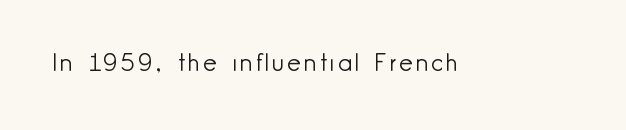
Only glyphs here, with clear space below each row. Posture: upright roman. The font is comparable to plain body text, perhaps lighter.
